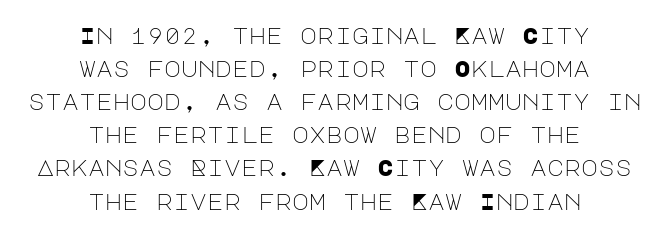
The image shows 23 px text type, upright; set centered, normal line spacing (1.44x), normal letter spacing, not underlined.
